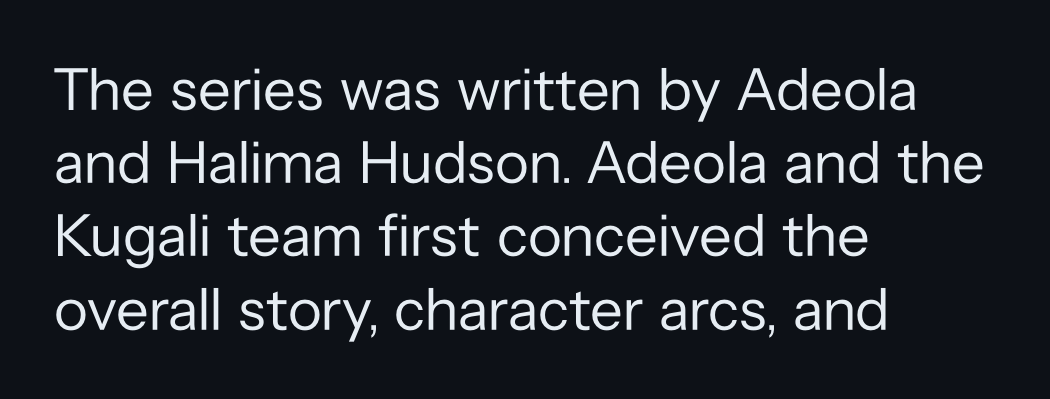
A quiet, ordinary-to-light weight characterises the typeface. Do the letters lean? They stand straight. Does extra space separate the letters? No, they use regular spacing. The space directly below the letters is spotless.
